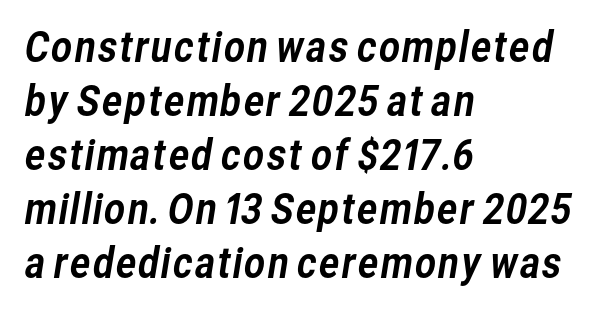
The leading is moderate, giving the passage an even texture. Anything drawn beneath the words? Only blank space. Does the type have serifs? No, each stem ends abruptly. This sample has the flowing, uneven cadence of proportional lettering. Caption: multi-line text, flush left, ragged right. The type is set solid horizontally, with unmodified tracking.
